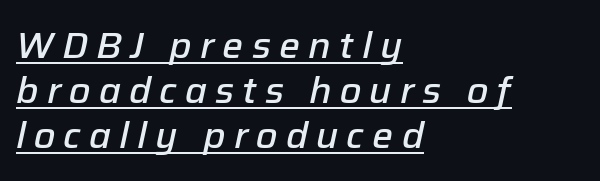
{"italic": "yes", "lean": "right", "slant_degrees": 12, "bold": "semi", "weight": "semibold", "width": "normal", "stroke_contrast": "low", "x_height": "medium", "monospaced": "no", "underline": "yes", "align": "left", "line_spacing_ratio": 1.21, "letter_spacing": "wide", "letter_spacing_em": 0.22, "glyph_px": 37}
